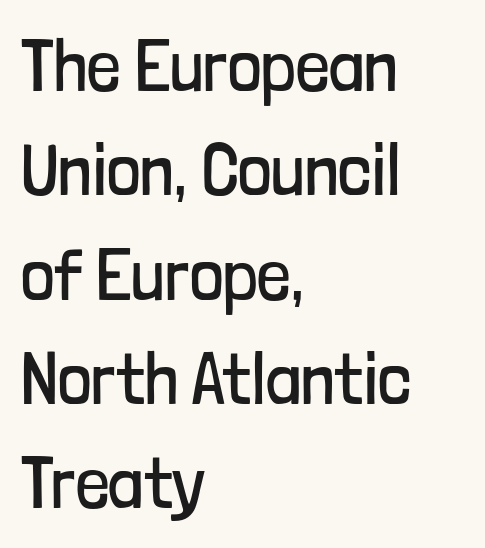
The image shows 74 px regular-weight, condensed sans-serif type, upright; set left-aligned, normal line spacing (1.41x), normal letter spacing, not underlined; low stroke contrast and a medium x-height.
